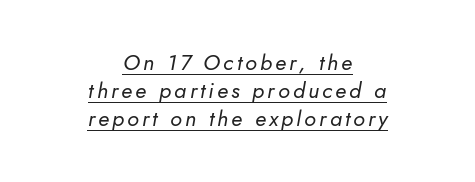
Q: Is the text bold? A: No.
Q: Is the text italic (slanted)? A: Yes, it leans right by about 10 degrees.
Q: Is the text underlined? A: Yes.
Q: How is the paragraph aligned? A: Centered.
Q: Is the spacing between lines tight, normal or loose? A: Normal.
